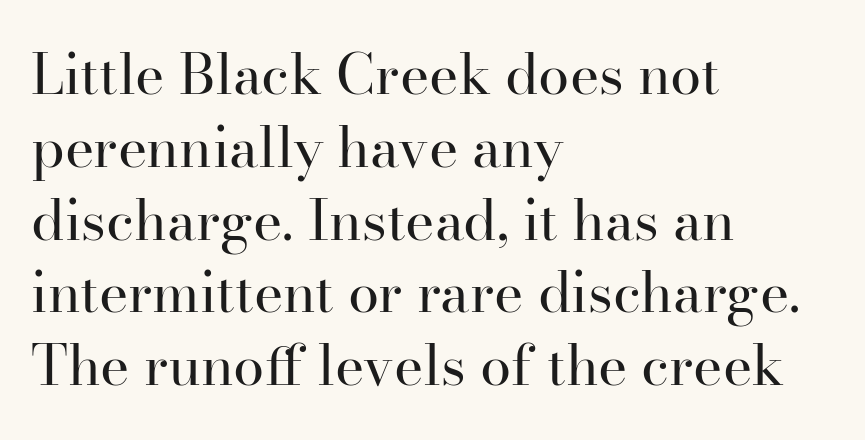
Q: Is the text bold? A: No.
Q: Is the text italic (slanted)? A: No, it is upright.
Q: Is the typeface a serif or a sans-serif typeface? A: Serif.
Q: Is the text underlined? A: No.
Q: How is the paragraph aligned? A: Left-aligned.
Q: Is the spacing between letters normal or unusually wide? A: Normal.
Q: Is the spacing between lines tight, normal or loose? A: Normal.
Q: Width (condensed, normal, or wide)? A: Normal.
Q: Stroke contrast? A: High.
Q: x-height? A: Small.
Q: Monospaced? A: No.
